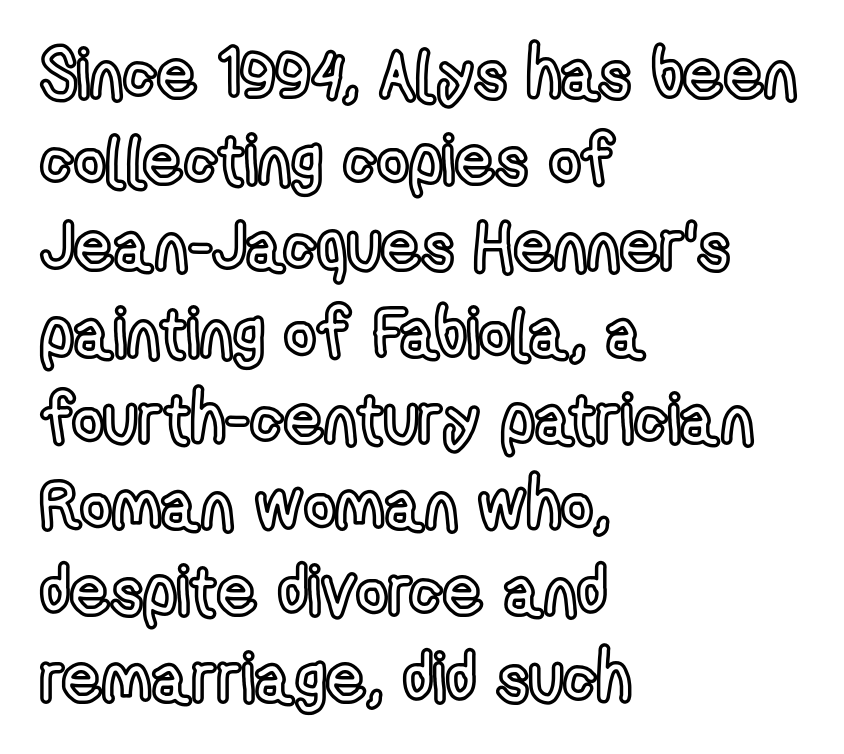
Q: Is the text italic (slanted)? A: No, it is upright.
Q: Is the text underlined? A: No.
Q: How is the paragraph aligned? A: Left-aligned.
Q: Is the spacing between letters normal or unusually wide? A: Normal.
Q: Is the spacing between lines tight, normal or loose? A: Normal.
Q: Width (condensed, normal, or wide)? A: Condensed.
Q: x-height? A: Medium.
Q: Monospaced? A: No.
